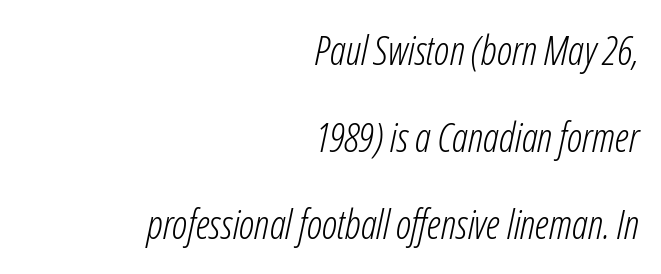
Q: Is the text bold? A: No.
Q: Is the text italic (slanted)? A: Yes, it leans right by about 12 degrees.
Q: Is the text underlined? A: No.
Q: How is the paragraph aligned? A: Right-aligned.
Q: Is the spacing between letters normal or unusually wide? A: Normal.
Q: Is the spacing between lines tight, normal or loose? A: Loose.
Q: Width (condensed, normal, or wide)? A: Condensed.
Q: Stroke contrast? A: Low.
Q: x-height? A: Medium.
Q: Monospaced? A: No.
